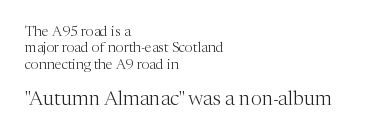
{"italic": "no", "bold": "no", "underline": "no", "align": "left", "line_spacing_ratio": 1.17, "letter_spacing": "normal", "letter_spacing_em": 0.0, "larger_block": "second", "size_ratio": 1.43, "glyph_px": 20}
